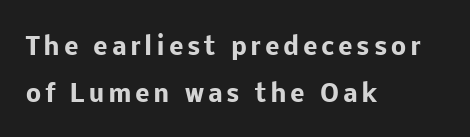
{"italic": "no", "bold": "yes", "underline": "no", "align": "left", "line_spacing": "loose", "line_spacing_ratio": 1.94, "glyph_px": 24}
